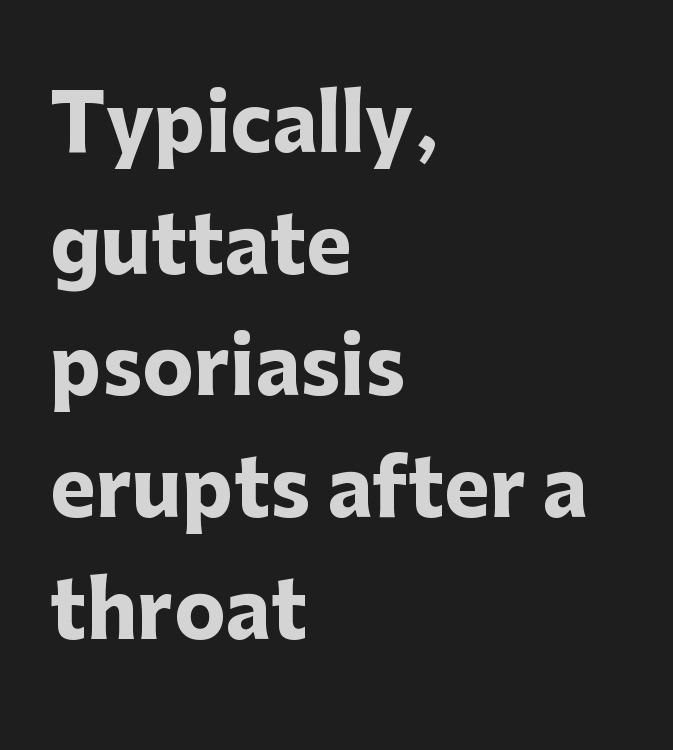
Looks like regular typesetting: each glyph gets only the width it needs. What weight is shown? A full bold with thick strokes. Observe the absence of serifs on each vertical stroke in this sample. The compositor pushed each line to the left boundary. Interline gaps are of average width in this sample.
